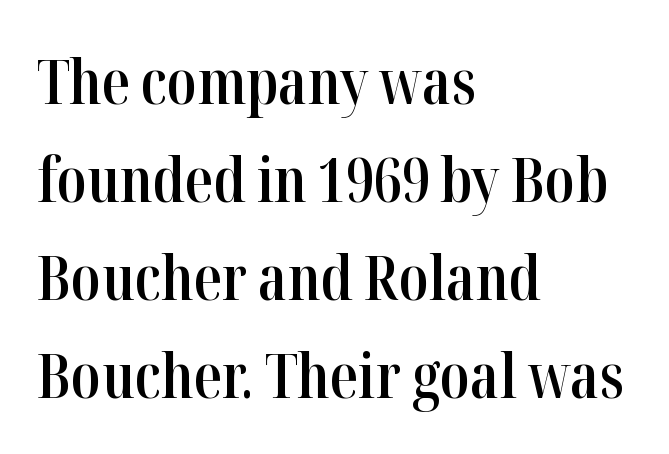
Q: Is the text bold? A: Semi-bold.
Q: Is the text italic (slanted)? A: No, it is upright.
Q: Is the typeface a serif or a sans-serif typeface? A: Serif.
Q: Is the text underlined? A: No.
Q: How is the paragraph aligned? A: Left-aligned.
Q: Is the spacing between letters normal or unusually wide? A: Normal.
Q: Is the spacing between lines tight, normal or loose? A: Normal.
Q: Width (condensed, normal, or wide)? A: Condensed.
Q: Stroke contrast? A: High.
Q: x-height? A: Medium.
Q: Monospaced? A: No.
